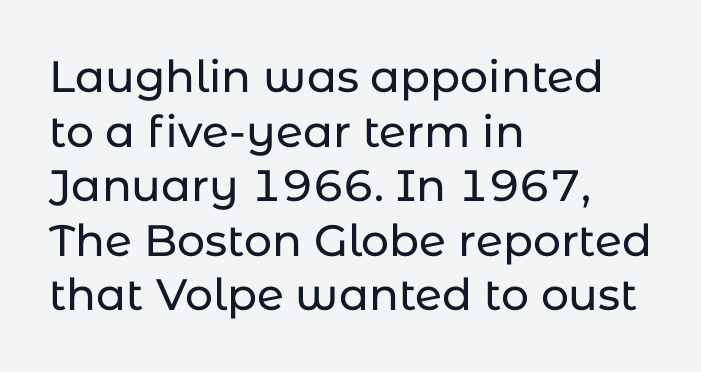
Note: no serifs on the glyphs. How are the letters spaced? Ordinarily, with no added tracking. Every stem runs plumb, perpendicular to the baseline. Teacher's note: observe the even left margin — that is flush-left alignment. The specimen omits any rule beneath the text block's lines. Here the designer chose a conventional face with non-uniform glyph widths.
